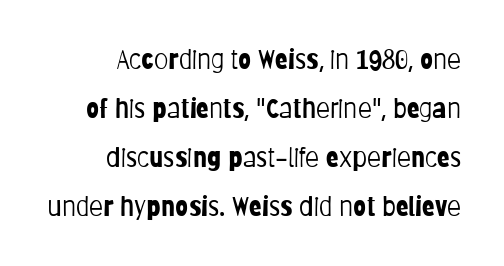
{"italic": "no", "bold": "no", "underline": "no", "line_spacing_ratio": 1.88, "letter_spacing": "normal", "letter_spacing_em": 0.0, "glyph_px": 26}
